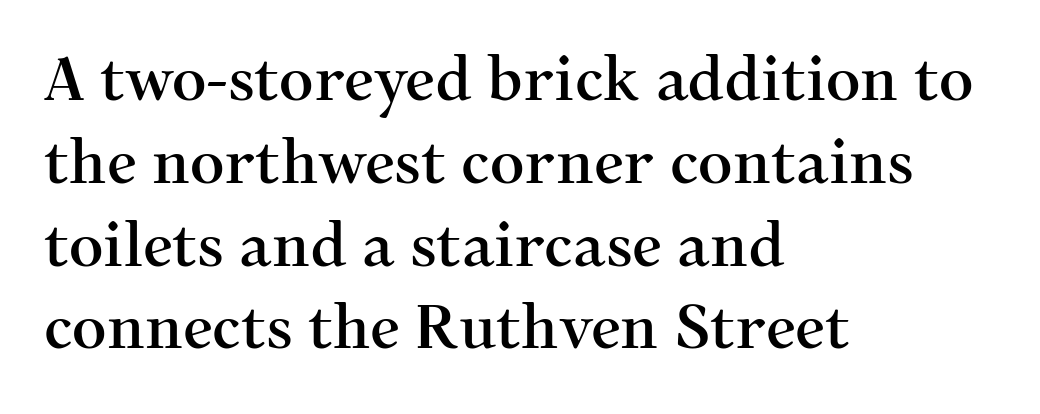
The image shows 60 px serif type, upright; set left-aligned, normal line spacing (1.38x), normal letter spacing, not underlined; medium stroke contrast and a medium x-height.
